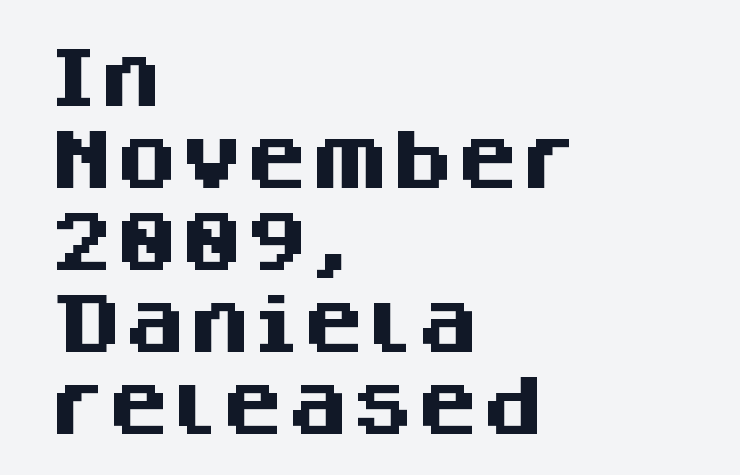
Q: Is the text bold? A: Yes.
Q: Is the text italic (slanted)? A: No, it is upright.
Q: Is the typeface a serif or a sans-serif typeface? A: Sans-serif.
Q: Is the text underlined? A: No.
Q: How is the paragraph aligned? A: Left-aligned.
Q: Is the spacing between letters normal or unusually wide? A: Normal.
Q: Is the spacing between lines tight, normal or loose? A: Normal.
Q: Width (condensed, normal, or wide)? A: Normal.
Q: Stroke contrast? A: Medium.
Q: x-height? A: Large.
Q: Monospaced? A: No.
